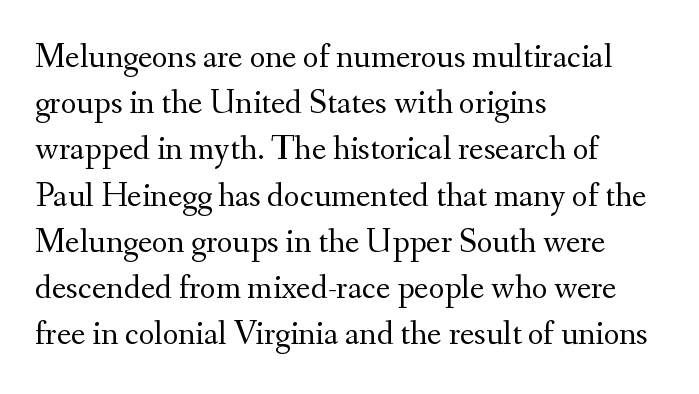
The image shows 34 px regular-weight serif type, upright; set left-aligned, normal line spacing (1.36x), normal letter spacing, not underlined; medium stroke contrast and a small x-height.
